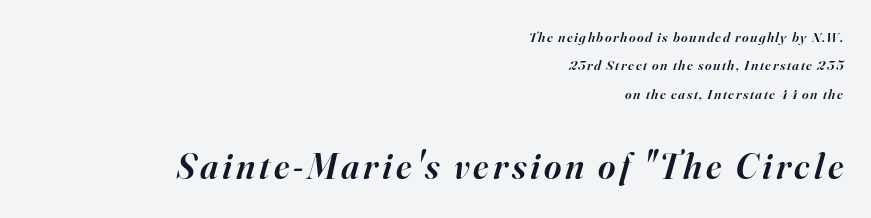
Q: Is the text bold? A: Semi-bold.
Q: Is the text italic (slanted)? A: Yes, it leans right by about 16 degrees.
Q: Is the typeface a serif or a sans-serif typeface? A: Serif.
Q: Is the text underlined? A: No.
Q: How is the paragraph aligned? A: Right-aligned.
Q: Is the spacing between lines tight, normal or loose? A: Loose.
Q: Which block of text is set in a larger size, the first (top) or the second (bottom)? A: The second (bottom) one.
Q: Width (condensed, normal, or wide)? A: Normal.
Q: Stroke contrast? A: High.
Q: x-height? A: Small.
Q: Monospaced? A: No.
